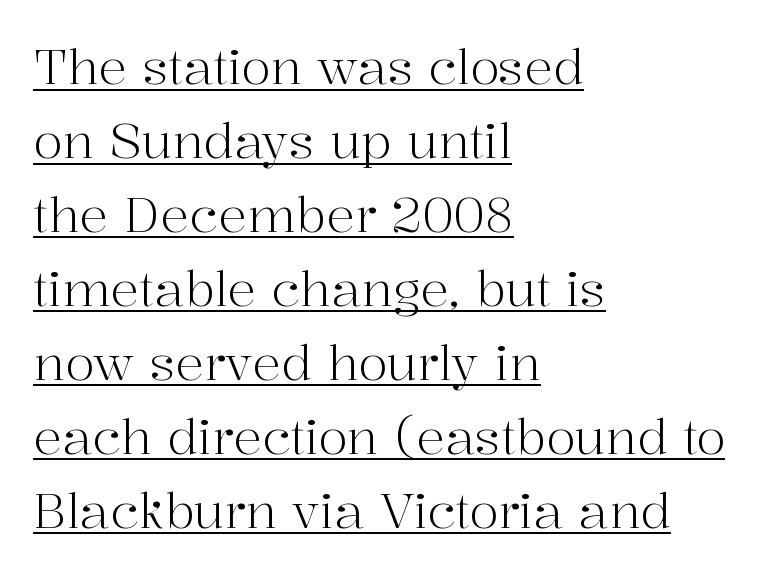
Q: Is the text bold? A: No.
Q: Is the text italic (slanted)? A: No, it is upright.
Q: Is the typeface a serif or a sans-serif typeface? A: Serif.
Q: Is the text underlined? A: Yes.
Q: How is the paragraph aligned? A: Left-aligned.
Q: Is the spacing between letters normal or unusually wide? A: Normal.
Q: Is the spacing between lines tight, normal or loose? A: Normal.
Q: Width (condensed, normal, or wide)? A: Normal.
Q: Stroke contrast? A: High.
Q: x-height? A: Medium.
Q: Monospaced? A: No.
